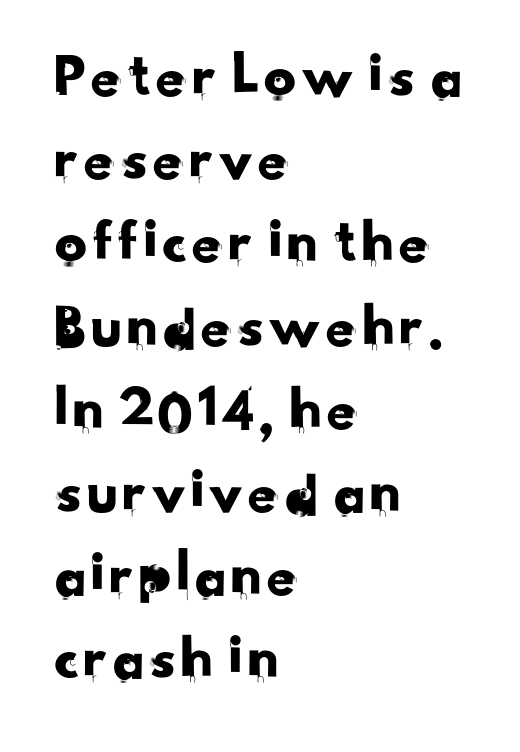
{"serif": "no", "width": "normal", "stroke_contrast": "low", "x_height": "small", "monospaced": "no", "underline": "no", "align": "left", "line_spacing": "normal", "line_spacing_ratio": 1.3, "letter_spacing": "normal", "letter_spacing_em": 0.0, "glyph_px": 64}
